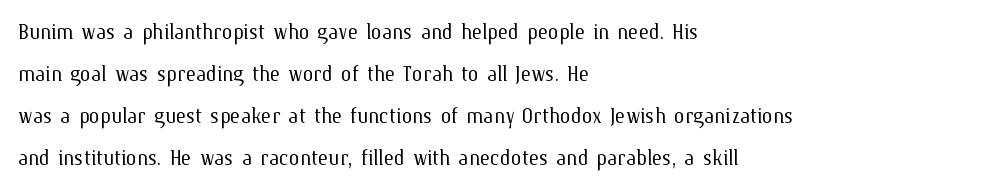
The image shows 27 px text type, upright; set left-aligned, normal line spacing (1.56x), normal letter spacing, not underlined.
